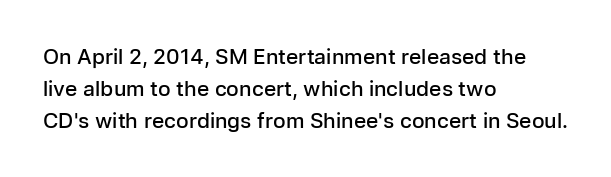
{"italic": "no", "bold": "semi", "underline": "no", "align": "left", "line_spacing": "normal", "line_spacing_ratio": 1.52, "letter_spacing": "normal", "letter_spacing_em": 0.0, "glyph_px": 21}
